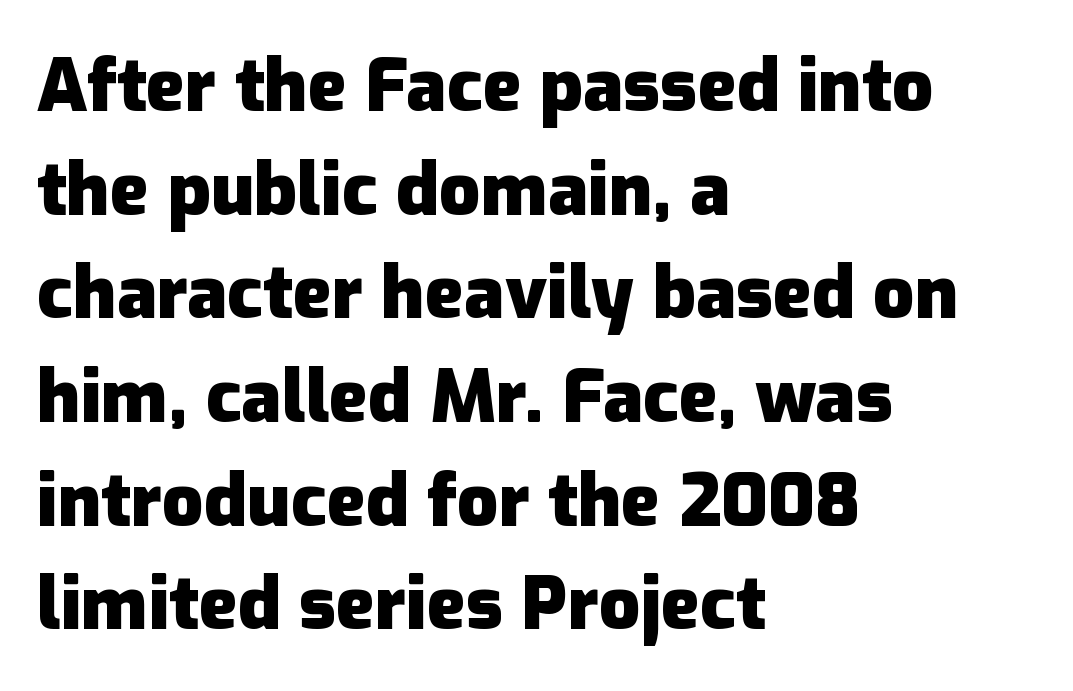
{"serif": "no", "italic": "no", "bold": "yes", "weight": "heavy", "width": "normal", "stroke_contrast": "low", "x_height": "medium", "monospaced": "no", "underline": "no", "align": "left", "line_spacing": "normal", "line_spacing_ratio": 1.42, "letter_spacing": "normal", "letter_spacing_em": 0.0, "glyph_px": 73}
